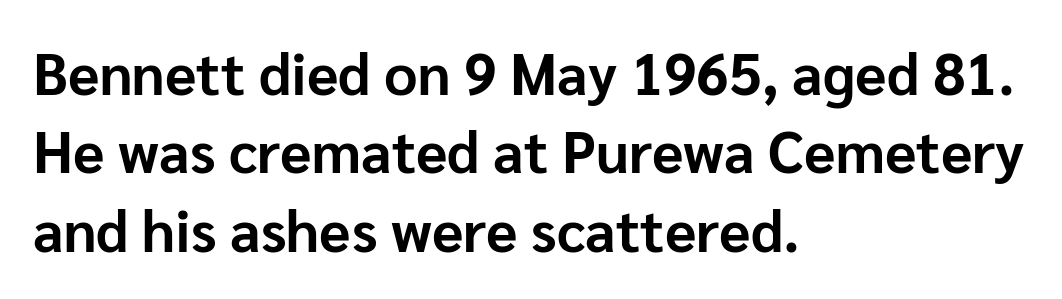
Descenders are the only things crossing below the line. The typesetting leans heavy: a genuine bold. If you drew a line through each stem, it would be perfectly vertical. These lines stack with their left ends in a neat column. You could not count columns in this text — the font is proportionally spaced.
